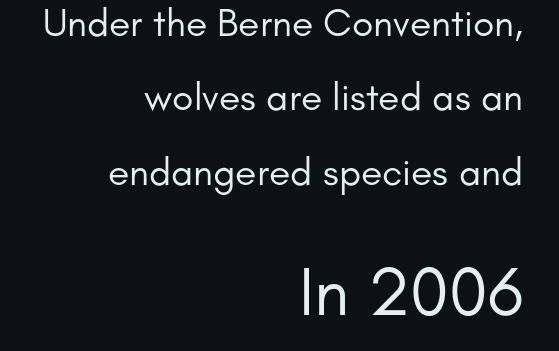
{"serif": "no", "italic": "no", "bold": "no", "weight": "regular", "width": "normal", "stroke_contrast": "low", "x_height": "small", "monospaced": "no", "underline": "no", "align": "right", "line_spacing": "loose", "line_spacing_ratio": 1.91, "letter_spacing": "normal", "letter_spacing_em": 0.0, "larger_block": "second", "size_ratio": 1.77, "glyph_px": 69}
